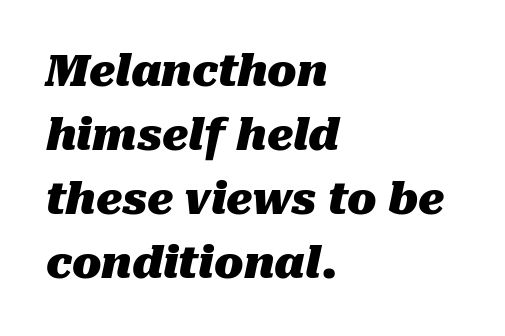
Q: Is the text bold? A: Yes.
Q: Is the text italic (slanted)? A: Yes, it leans right by about 10 degrees.
Q: Is the text underlined? A: No.
Q: How is the paragraph aligned? A: Left-aligned.
Q: Is the spacing between letters normal or unusually wide? A: Normal.
Q: Is the spacing between lines tight, normal or loose? A: Normal.
Q: Width (condensed, normal, or wide)? A: Normal.
Q: Stroke contrast? A: Medium.
Q: x-height? A: Medium.
Q: Monospaced? A: No.
